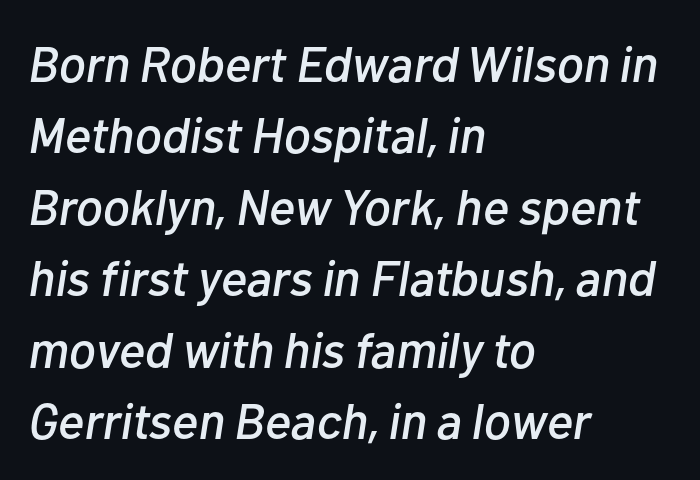
Q: Is the text italic (slanted)? A: Yes, it leans right by about 10 degrees.
Q: Is the text underlined? A: No.
Q: How is the paragraph aligned? A: Left-aligned.
Q: Is the spacing between letters normal or unusually wide? A: Normal.
Q: Is the spacing between lines tight, normal or loose? A: Normal.
Q: Width (condensed, normal, or wide)? A: Normal.
Q: Stroke contrast? A: Low.
Q: x-height? A: Medium.
Q: Monospaced? A: No.
